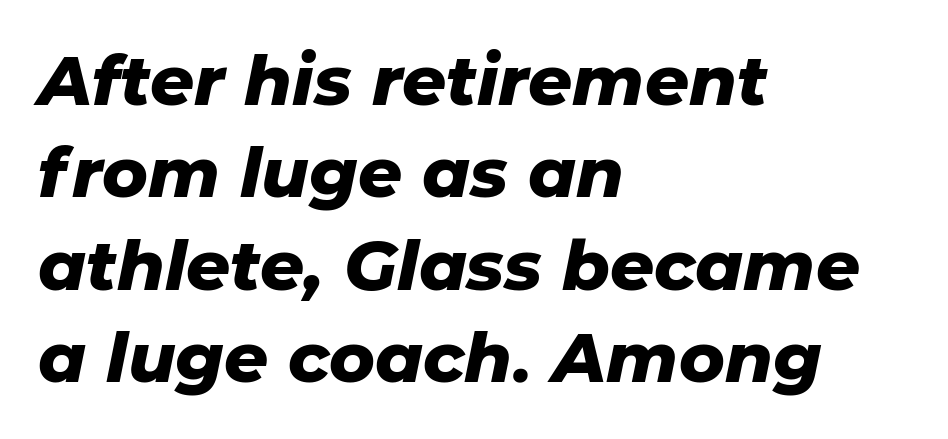
{"italic": "yes", "lean": "right", "slant_degrees": 11, "bold": "yes", "weight": "heavy", "width": "normal", "stroke_contrast": "low", "x_height": "medium", "monospaced": "no", "underline": "no", "align": "left", "line_spacing": "normal", "line_spacing_ratio": 1.34, "letter_spacing": "normal", "letter_spacing_em": 0.0, "glyph_px": 69}
